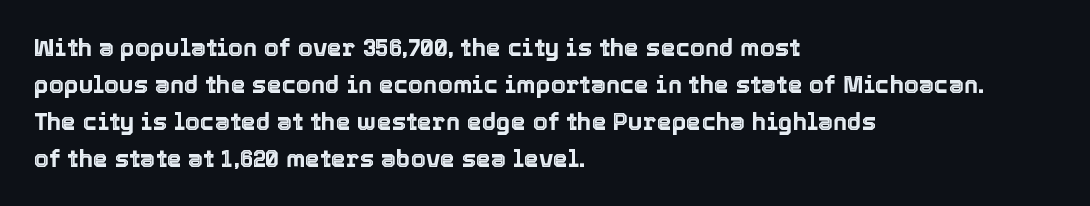
Q: Is the text italic (slanted)? A: No, it is upright.
Q: Is the text underlined? A: No.
Q: How is the paragraph aligned? A: Left-aligned.
Q: Is the spacing between letters normal or unusually wide? A: Normal.
Q: Is the spacing between lines tight, normal or loose? A: Normal.
